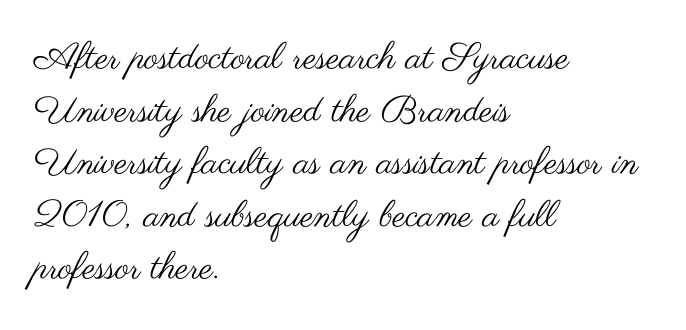
Q: Is the text bold? A: No.
Q: Is the text italic (slanted)? A: Yes.
Q: Is the typeface a serif or a sans-serif typeface? A: Sans-serif.
Q: Is the text underlined? A: No.
Q: How is the paragraph aligned? A: Left-aligned.
Q: Is the spacing between letters normal or unusually wide? A: Normal.
Q: Is the spacing between lines tight, normal or loose? A: Normal.
Q: Width (condensed, normal, or wide)? A: Wide.
Q: Stroke contrast? A: Medium.
Q: x-height? A: Small.
Q: Monospaced? A: No.
